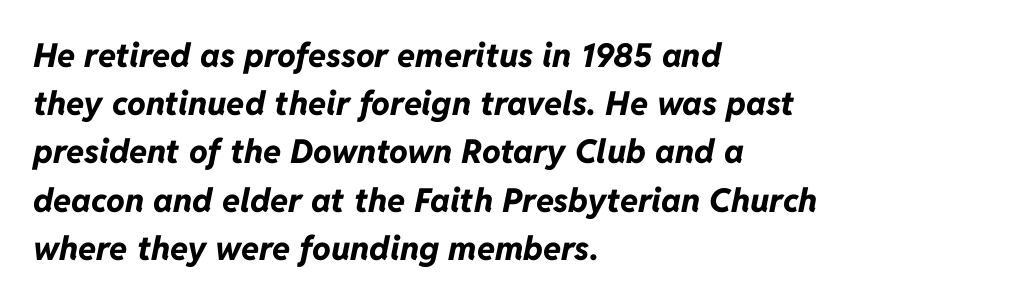
The image shows 33 px bold type, italic (leaning right); set left-aligned, normal line spacing (1.46x), normal letter spacing, not underlined; low stroke contrast and a medium x-height.
